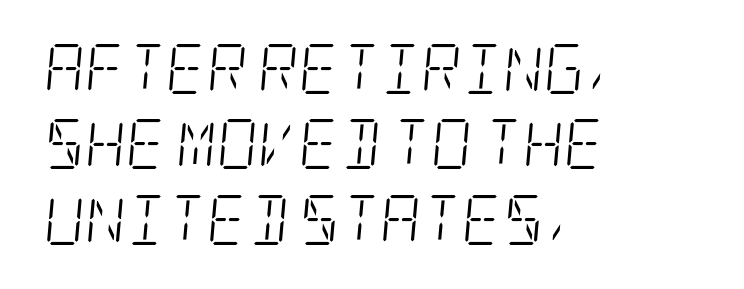
The image shows 50 px light, condensed serif type, italic (leaning right); set left-aligned, normal line spacing (1.51x), normal letter spacing, not underlined; low stroke contrast and a large x-height.
